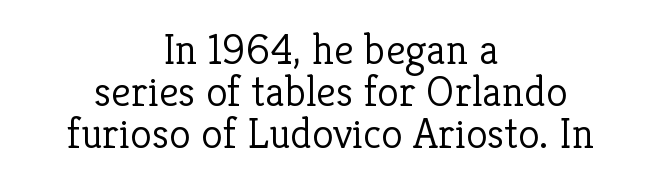
Character widths vary here, with narrow letters taking less room than wide ones. Tracking here is standard; glyphs follow each other at the usual distance. Summary of vertical rhythm: compact, with narrow interline spacing. This reads as an unemphasized weight, regular at the heaviest.
